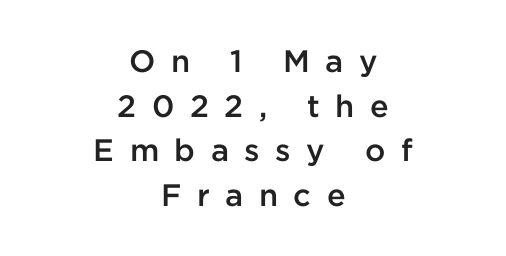
Q: Is the text bold? A: Semi-bold.
Q: Is the text italic (slanted)? A: No, it is upright.
Q: Is the typeface a serif or a sans-serif typeface? A: Sans-serif.
Q: Is the text underlined? A: No.
Q: How is the paragraph aligned? A: Centered.
Q: Is the spacing between letters normal or unusually wide? A: Unusually wide.
Q: Is the spacing between lines tight, normal or loose? A: Normal.
Q: Width (condensed, normal, or wide)? A: Normal.
Q: Stroke contrast? A: Low.
Q: x-height? A: Medium.
Q: Monospaced? A: No.
